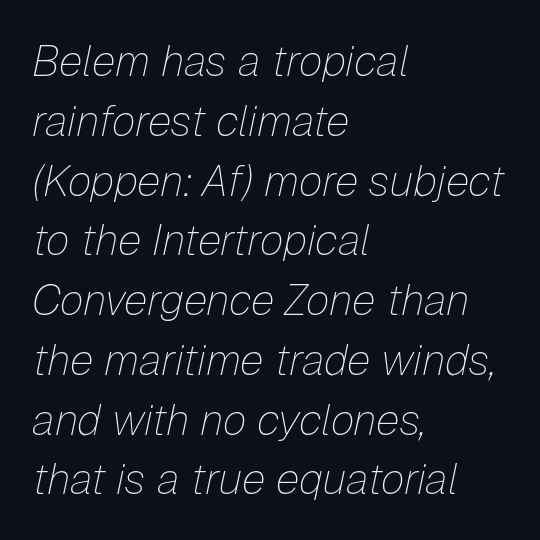
Q: Is the text bold? A: No.
Q: Is the text italic (slanted)? A: Yes, it leans right by about 12 degrees.
Q: Is the text underlined? A: No.
Q: How is the paragraph aligned? A: Left-aligned.
Q: Is the spacing between letters normal or unusually wide? A: Normal.
Q: Is the spacing between lines tight, normal or loose? A: Normal.
Q: Width (condensed, normal, or wide)? A: Normal.
Q: Stroke contrast? A: Low.
Q: x-height? A: Medium.
Q: Monospaced? A: No.
